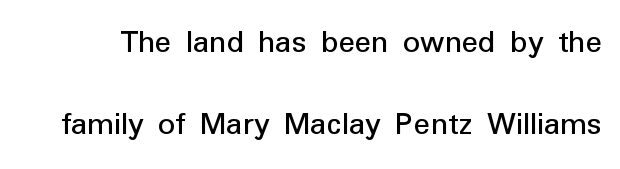
Lines of text with bare space underneath. Is this a fixed-width face? No — the glyphs have proportional, varying widths. Between one letter and the next there's only the usual sliver of space. Characters remain perfectly vertical along every line. The type family on display is of the sans-serif kind. Vertical spacing — loose.
